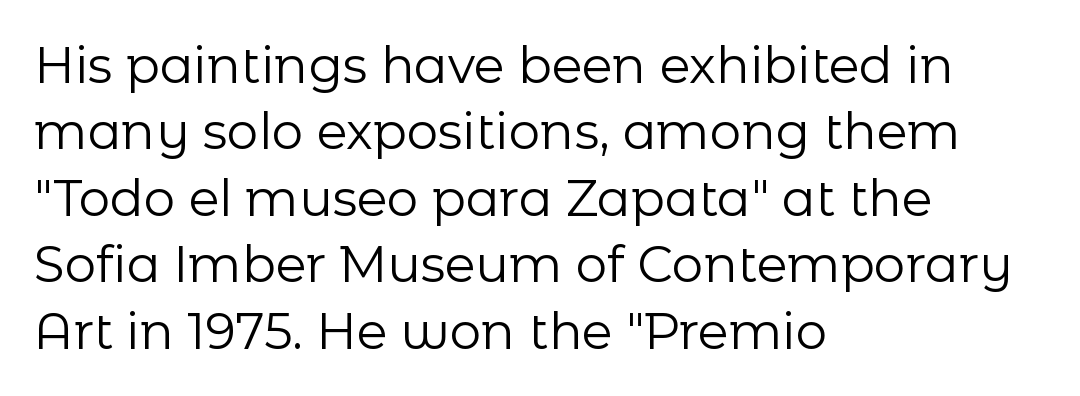
{"serif": "no", "italic": "no", "bold": "no", "weight": "regular", "width": "normal", "stroke_contrast": "low", "x_height": "medium", "monospaced": "no", "underline": "no", "align": "left", "line_spacing": "normal", "line_spacing_ratio": 1.33, "letter_spacing": "normal", "letter_spacing_em": 0.0, "glyph_px": 50}
